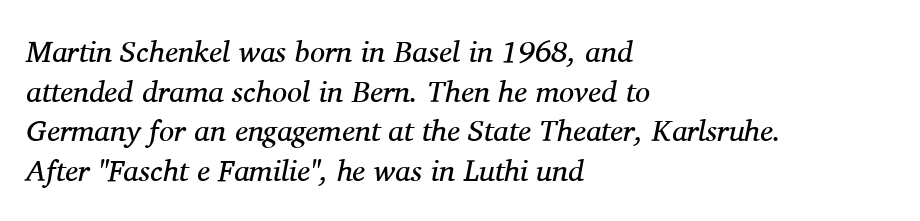
Q: Is the text bold? A: No.
Q: Is the text italic (slanted)? A: Yes, it leans right by about 11 degrees.
Q: Is the typeface a serif or a sans-serif typeface? A: Serif.
Q: Is the text underlined? A: No.
Q: How is the paragraph aligned? A: Left-aligned.
Q: Is the spacing between letters normal or unusually wide? A: Normal.
Q: Is the spacing between lines tight, normal or loose? A: Normal.
Q: Width (condensed, normal, or wide)? A: Normal.
Q: Stroke contrast? A: Medium.
Q: x-height? A: Medium.
Q: Monospaced? A: No.
